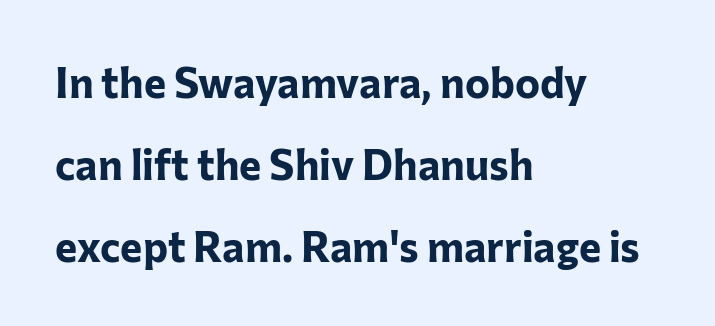
{"serif": "no", "italic": "no", "bold": "yes", "weight": "bold", "width": "normal", "stroke_contrast": "low", "x_height": "medium", "monospaced": "no", "underline": "no", "align": "left", "line_spacing": "loose", "line_spacing_ratio": 1.95, "letter_spacing": "normal", "letter_spacing_em": 0.0, "glyph_px": 42}
